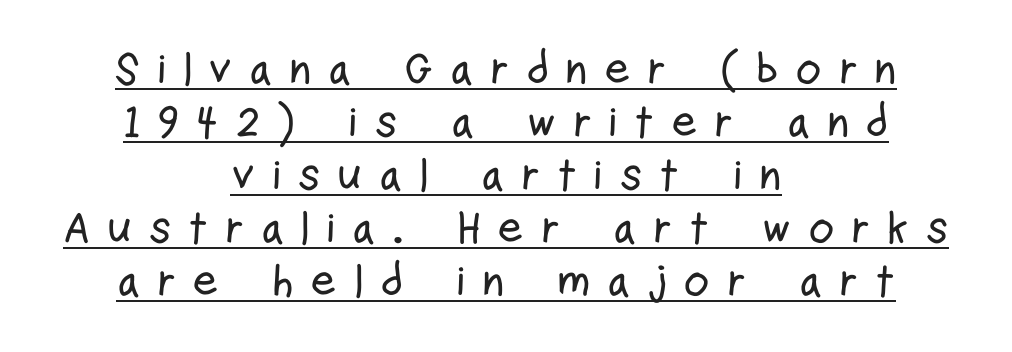
{"serif": "no", "italic": "no", "width": "condensed", "stroke_contrast": "low", "x_height": "medium", "monospaced": "no", "underline": "yes", "align": "center", "line_spacing_ratio": 1.18, "letter_spacing": "wide", "letter_spacing_em": 0.36, "glyph_px": 45}
